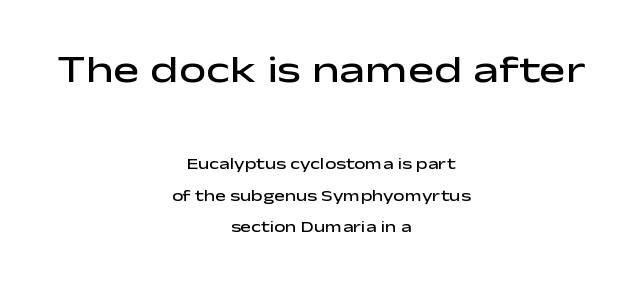
The image shows 39 px semibold, wide sans-serif type, upright; set centered, loose line spacing (1.97x), normal letter spacing, not underlined; the first (top) block is 2.44x larger; low stroke contrast and a medium x-height.
